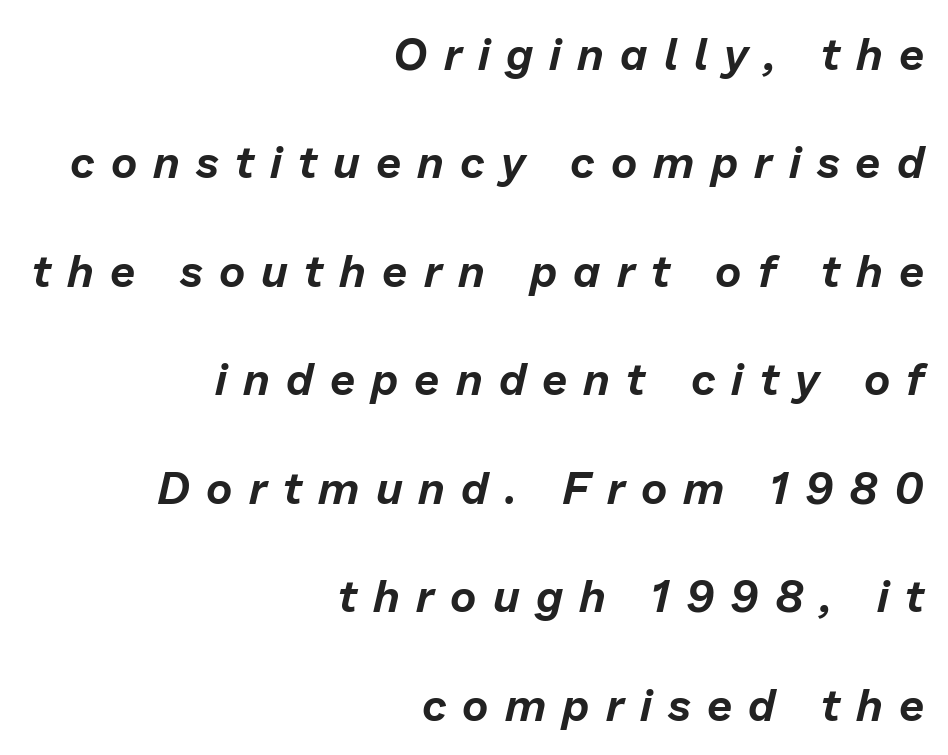
The image shows 45 px text type, italic (leaning right); set right-aligned, loose line spacing (2.41x), unusually wide letter spacing (+0.36 em), not underlined; low stroke contrast and a medium x-height.
